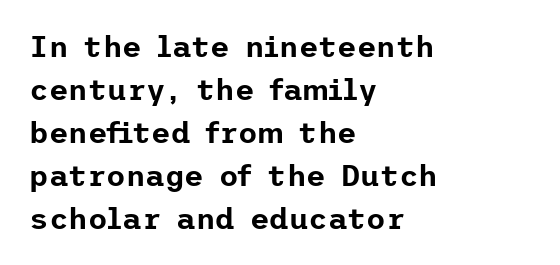
The image shows 30 px sans-serif type, upright; set left-aligned, normal line spacing (1.43x), normal letter spacing, not underlined; low stroke contrast and a medium x-height.
